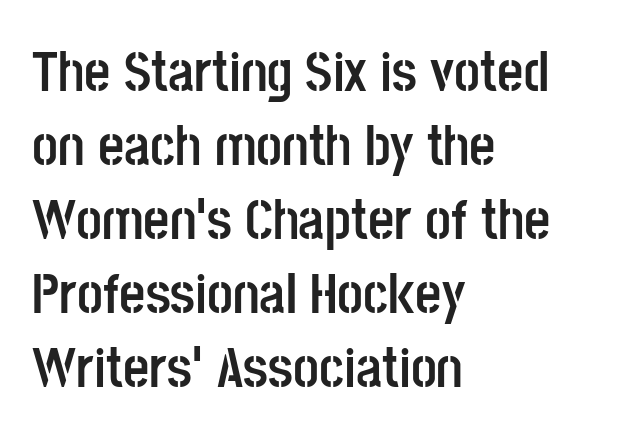
This is sans-serif lettering, the kind often seen on screens and signage. The rendering uses a bold face; every stroke is thick and dark. Is this a fixed-width face? No — the glyphs have proportional, varying widths. Baseline-to-baseline distance is the conventional proportion of letter height. This sample uses an upright cut, with every glyph sitting square on the baseline.
